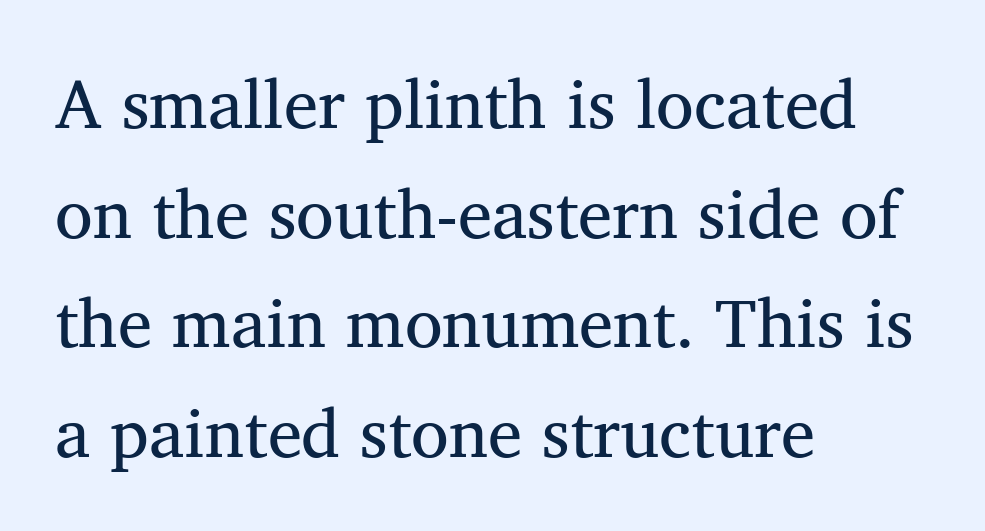
You can tell it's not italic because the verticals are truly vertical. Here the glyphs are tracked normally, forming tight word shapes. Proportional: the letters do not fall into vertical columns. A quiet, ordinary-to-light weight characterises the typeface. Beneath every word, the page is bare. A typesetter would label this face a serif.
